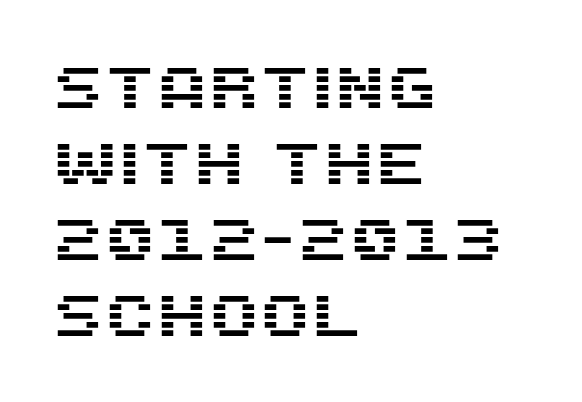
Proportional: the letters do not fall into vertical columns. The type family on display is of the sans-serif kind. Notice how the passage keeps a crisp vertical edge on the left only. The letters stand upright; this is a roman face. The face used here is rendered with its standard letterfit.
